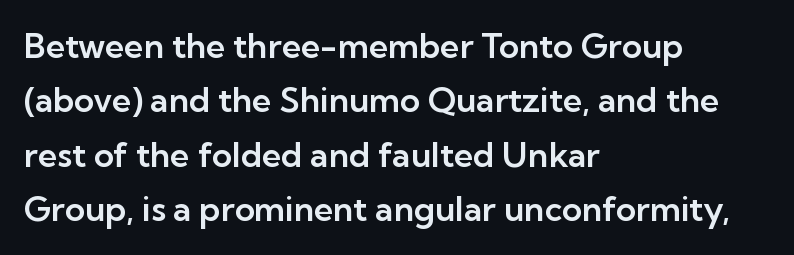
Q: Is the text italic (slanted)? A: No, it is upright.
Q: Is the typeface a serif or a sans-serif typeface? A: Sans-serif.
Q: Is the text underlined? A: No.
Q: How is the paragraph aligned? A: Left-aligned.
Q: Is the spacing between letters normal or unusually wide? A: Normal.
Q: Is the spacing between lines tight, normal or loose? A: Normal.
Q: Width (condensed, normal, or wide)? A: Normal.
Q: Stroke contrast? A: Low.
Q: x-height? A: Medium.
Q: Monospaced? A: No.
